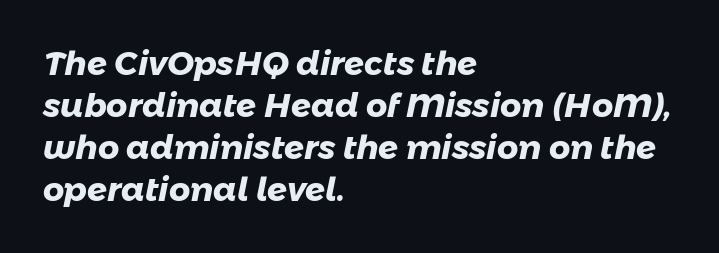
Q: Is the text bold? A: Yes.
Q: Is the typeface a serif or a sans-serif typeface? A: Sans-serif.
Q: Is the text underlined? A: No.
Q: How is the paragraph aligned? A: Left-aligned.
Q: Is the spacing between letters normal or unusually wide? A: Normal.
Q: Is the spacing between lines tight, normal or loose? A: Normal.
Q: Width (condensed, normal, or wide)? A: Normal.
Q: Stroke contrast? A: Low.
Q: x-height? A: Medium.
Q: Monospaced? A: No.
